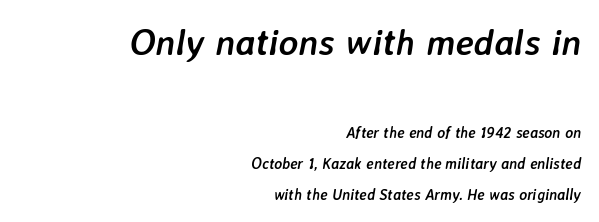
The string is rendered with underlining switched off. Top chunk: large. Bottom chunk: small. Reading down the block, your eye finds every line finishing at a fixed right position. A typesetter would call this leading open, well beyond the default.
